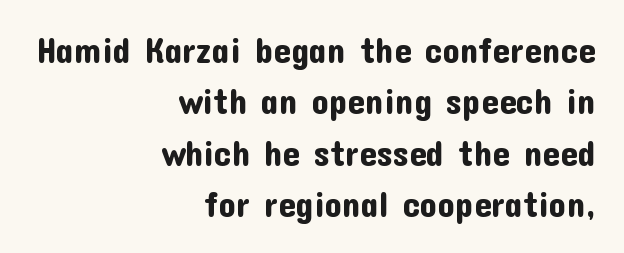
Q: Is the text italic (slanted)? A: No, it is upright.
Q: Is the typeface a serif or a sans-serif typeface? A: Sans-serif.
Q: Is the text underlined? A: No.
Q: How is the paragraph aligned? A: Right-aligned.
Q: Is the spacing between letters normal or unusually wide? A: Normal.
Q: Is the spacing between lines tight, normal or loose? A: Normal.
Q: Width (condensed, normal, or wide)? A: Normal.
Q: Stroke contrast? A: Low.
Q: x-height? A: Medium.
Q: Monospaced? A: No.
